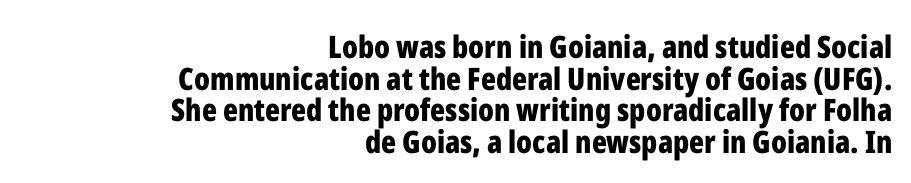
The image shows 31 px bold, condensed sans-serif type, upright; set right-aligned, tight line spacing (1.02x), normal letter spacing, not underlined; low stroke contrast and a medium x-height.
